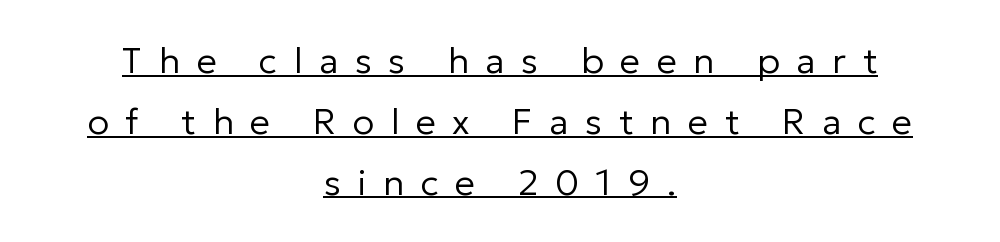
{"serif": "no", "italic": "no", "bold": "no", "weight": "regular", "width": "normal", "stroke_contrast": "low", "x_height": "medium", "monospaced": "no", "underline": "yes", "align": "center", "line_spacing": "normal", "line_spacing_ratio": 1.69, "letter_spacing": "wide", "letter_spacing_em": 0.46, "glyph_px": 36}
